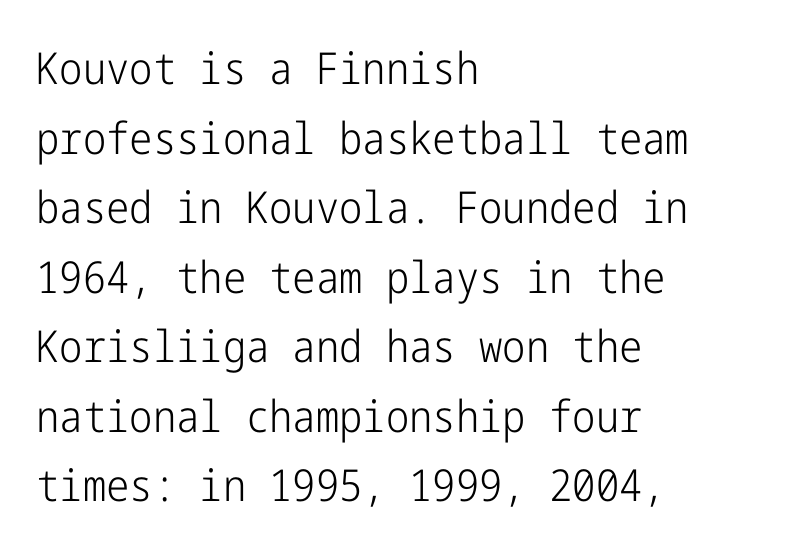
The image shows 44 px light, condensed sans-serif type, upright; set left-aligned, normal line spacing (1.58x), normal letter spacing, not underlined; low stroke contrast and a medium x-height.
